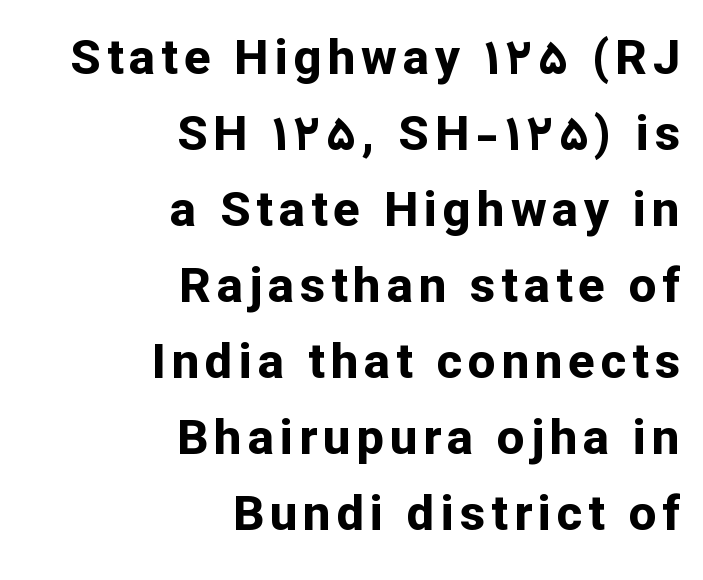
Q: Is the text bold? A: Yes.
Q: Is the text italic (slanted)? A: No, it is upright.
Q: Is the typeface a serif or a sans-serif typeface? A: Sans-serif.
Q: Is the text underlined? A: No.
Q: How is the paragraph aligned? A: Right-aligned.
Q: Is the spacing between lines tight, normal or loose? A: Normal.
Q: Width (condensed, normal, or wide)? A: Normal.
Q: Stroke contrast? A: Low.
Q: x-height? A: Medium.
Q: Monospaced? A: No.
